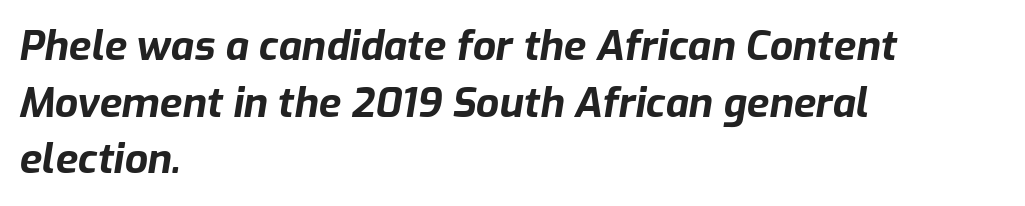
Q: Is the text bold? A: Yes.
Q: Is the text italic (slanted)? A: Yes, it leans right by about 9 degrees.
Q: Is the text underlined? A: No.
Q: How is the paragraph aligned? A: Left-aligned.
Q: Is the spacing between letters normal or unusually wide? A: Normal.
Q: Is the spacing between lines tight, normal or loose? A: Normal.
Q: Width (condensed, normal, or wide)? A: Normal.
Q: Stroke contrast? A: Low.
Q: x-height? A: Medium.
Q: Monospaced? A: No.
